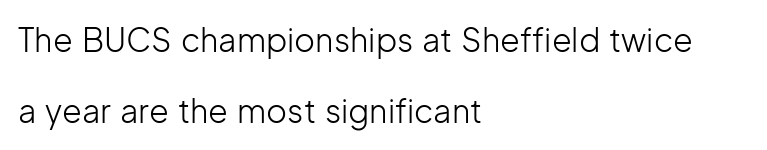
The image shows 32 px light sans-serif type, upright; set left-aligned, loose line spacing (2.23x), normal letter spacing, not underlined; low stroke contrast and a medium x-height.
